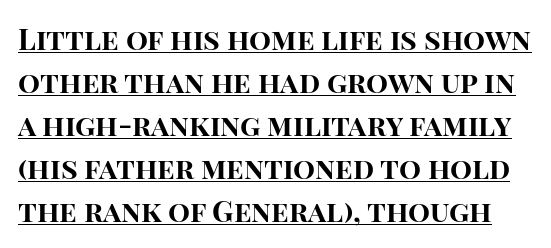
{"serif": "no", "italic": "no", "bold": "yes", "weight": "bold", "width": "normal", "stroke_contrast": "high", "x_height": "large", "monospaced": "no", "underline": "yes", "line_spacing": "normal", "line_spacing_ratio": 1.48, "letter_spacing": "normal", "letter_spacing_em": 0.0, "glyph_px": 29}
